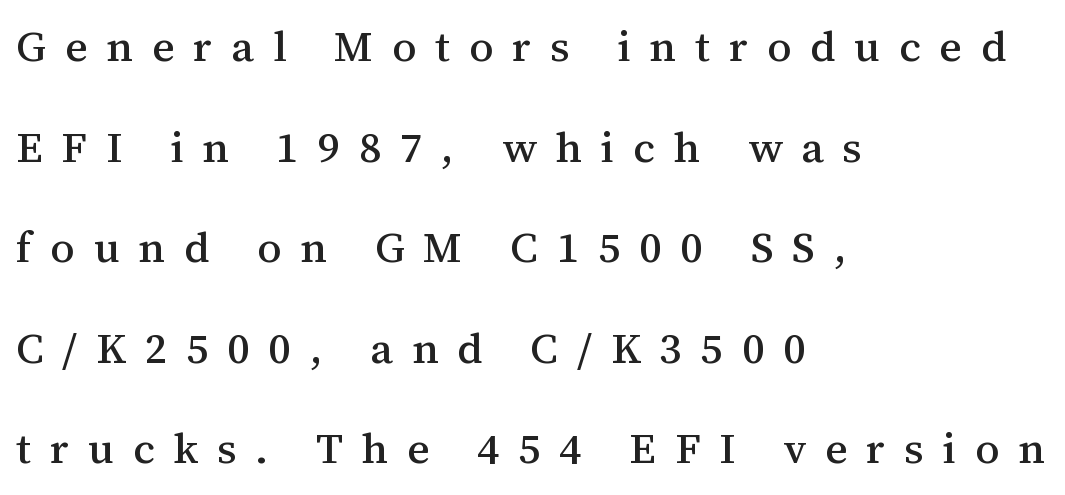
The image shows 43 px serif type, upright; set left-aligned, loose line spacing (2.34x), unusually wide letter spacing (+0.44 em), not underlined; medium stroke contrast and a medium x-height.
